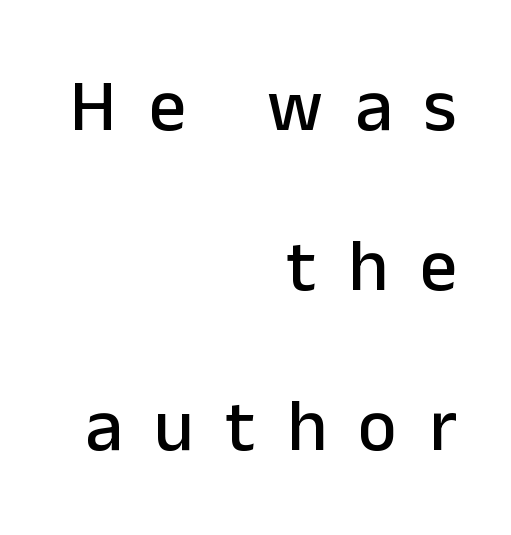
{"serif": "no", "italic": "no", "width": "normal", "stroke_contrast": "low", "x_height": "medium", "monospaced": "no", "underline": "no", "align": "right", "line_spacing": "loose", "line_spacing_ratio": 2.16, "letter_spacing": "wide", "letter_spacing_em": 0.43, "glyph_px": 74}
